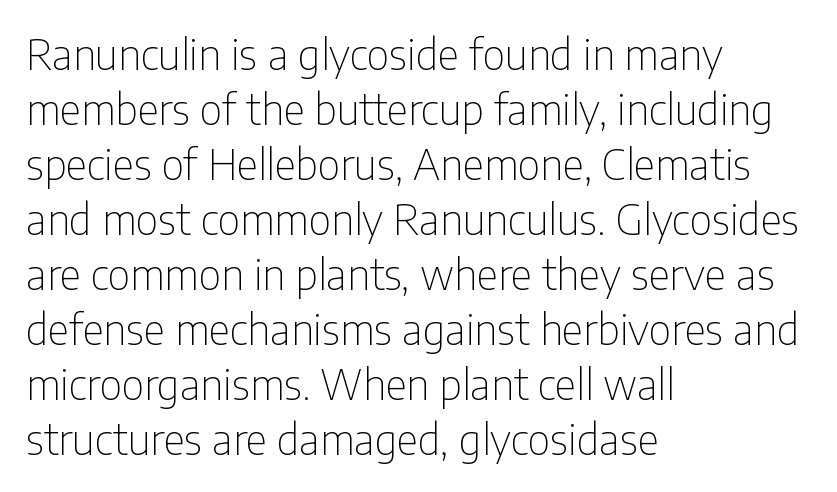
Q: Is the text bold? A: No.
Q: Is the text italic (slanted)? A: No, it is upright.
Q: Is the typeface a serif or a sans-serif typeface? A: Sans-serif.
Q: Is the text underlined? A: No.
Q: How is the paragraph aligned? A: Left-aligned.
Q: Is the spacing between letters normal or unusually wide? A: Normal.
Q: Is the spacing between lines tight, normal or loose? A: Normal.
Q: Width (condensed, normal, or wide)? A: Condensed.
Q: Stroke contrast? A: Low.
Q: x-height? A: Medium.
Q: Monospaced? A: No.
